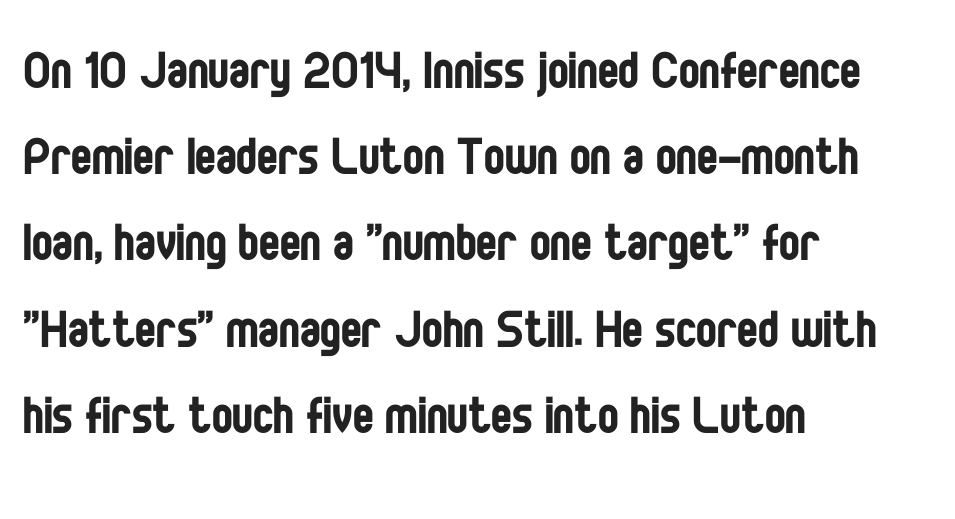
Q: Is the text bold? A: No.
Q: Is the text italic (slanted)? A: No, it is upright.
Q: Is the typeface a serif or a sans-serif typeface? A: Sans-serif.
Q: Is the text underlined? A: No.
Q: How is the paragraph aligned? A: Left-aligned.
Q: Is the spacing between letters normal or unusually wide? A: Normal.
Q: Is the spacing between lines tight, normal or loose? A: Normal.
Q: Width (condensed, normal, or wide)? A: Condensed.
Q: Stroke contrast? A: Low.
Q: x-height? A: Large.
Q: Monospaced? A: No.
